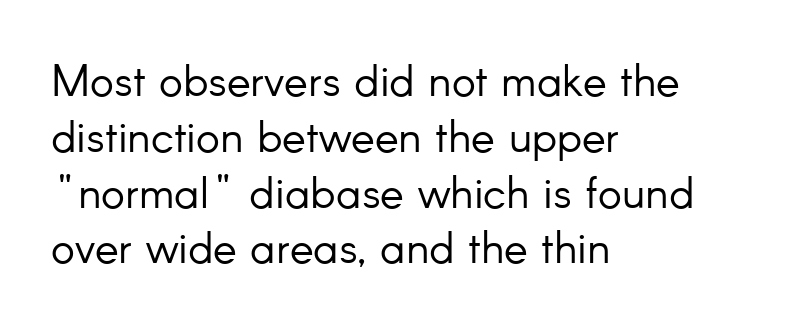
Q: Is the text bold? A: No.
Q: Is the text italic (slanted)? A: No, it is upright.
Q: Is the typeface a serif or a sans-serif typeface? A: Sans-serif.
Q: Is the text underlined? A: No.
Q: How is the paragraph aligned? A: Left-aligned.
Q: Is the spacing between letters normal or unusually wide? A: Normal.
Q: Width (condensed, normal, or wide)? A: Normal.
Q: Stroke contrast? A: Low.
Q: x-height? A: Small.
Q: Monospaced? A: No.
